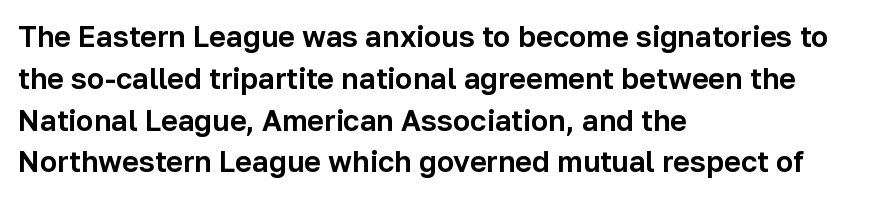
Bare-footed words on every line. You can tell from the bare stems that sans-serif type was used. The type sits square on the baseline with zero lean. You could not count columns in this text — the font is proportionally spaced.
